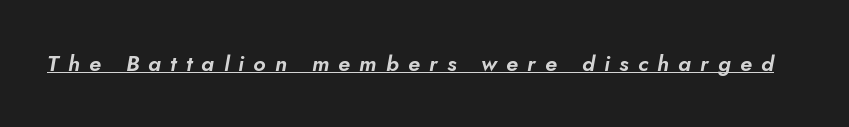
The image shows 22 px text type, italic (leaning right); set unusually wide letter spacing (+0.42 em), underlined.
